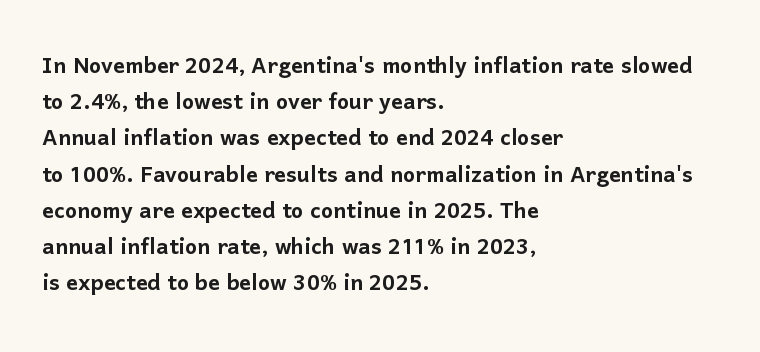
{"serif": "no", "italic": "no", "width": "normal", "stroke_contrast": "low", "x_height": "medium", "monospaced": "no", "underline": "no", "align": "left", "line_spacing": "normal", "line_spacing_ratio": 1.25, "letter_spacing": "normal", "letter_spacing_em": 0.0, "glyph_px": 29}
